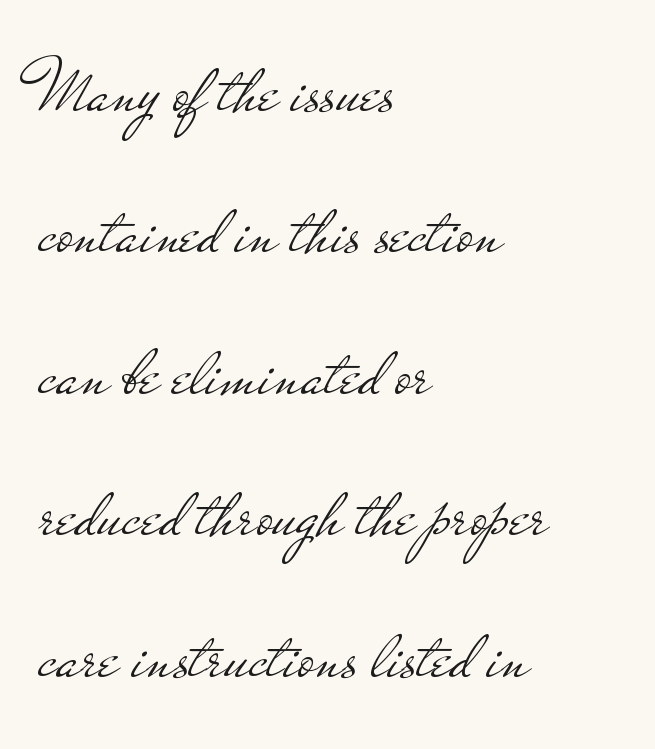
Q: Is the text bold? A: No.
Q: Is the text italic (slanted)? A: Yes.
Q: Is the typeface a serif or a sans-serif typeface? A: Sans-serif.
Q: Is the text underlined? A: No.
Q: How is the paragraph aligned? A: Left-aligned.
Q: Is the spacing between letters normal or unusually wide? A: Normal.
Q: Width (condensed, normal, or wide)? A: Wide.
Q: Stroke contrast? A: Low.
Q: x-height? A: Small.
Q: Monospaced? A: No.
